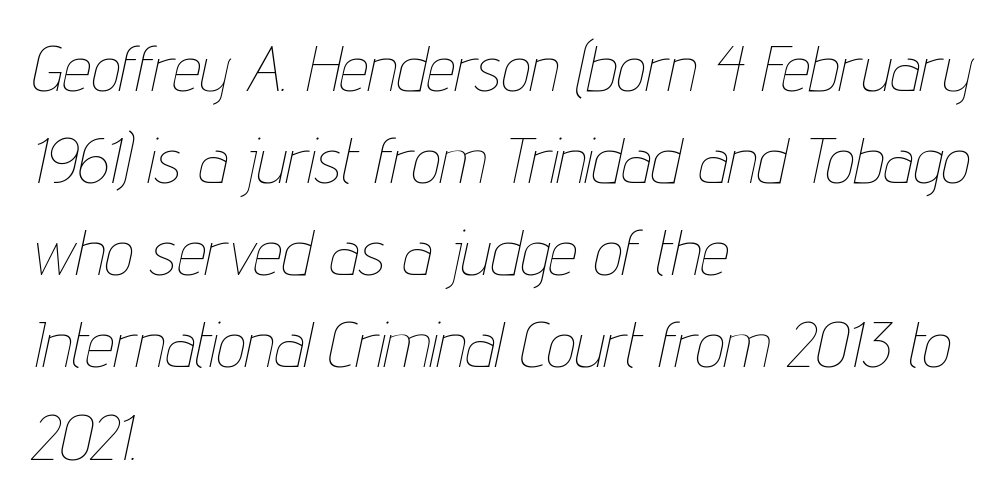
The image shows 64 px thin, condensed type, italic (leaning right); set left-aligned, normal line spacing (1.44x), normal letter spacing, not underlined; low stroke contrast and a medium x-height.
